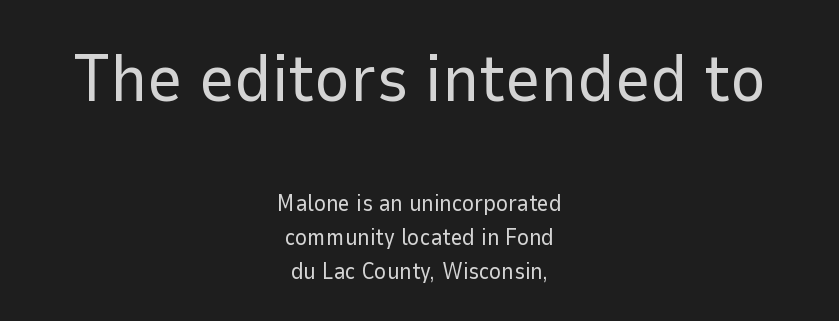
Is the type heavy? It reads as light-to-regular instead. This rendering features lettering with no underline. Nothing unusual about the tracking: characters are spaced as the font intends. Serif or sans? Sans — the stroke terminals are bare. This layout puts the oversized block above and the modest block below. This is the regular roman posture of the typeface.
